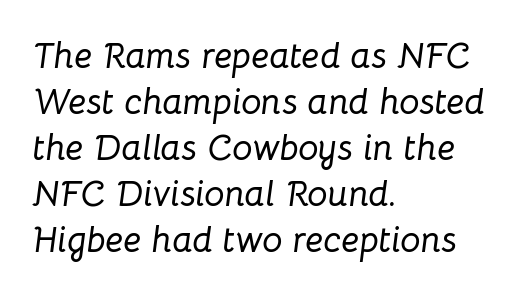
The passage shown has conventional tracking throughout. Decoration check: the copy has no underline. In terms of posture, this sample is oblique. Quick note: interline space is typical.
